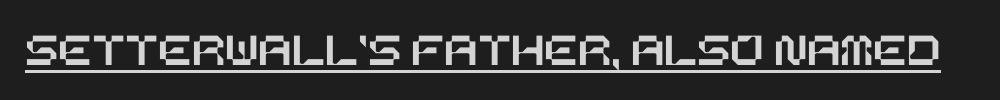
Q: Is the text italic (slanted)? A: No, it is upright.
Q: Is the text underlined? A: Yes.
Q: Is the spacing between letters normal or unusually wide? A: Normal.
Q: Width (condensed, normal, or wide)? A: Normal.
Q: Stroke contrast? A: Low.
Q: x-height? A: Large.
